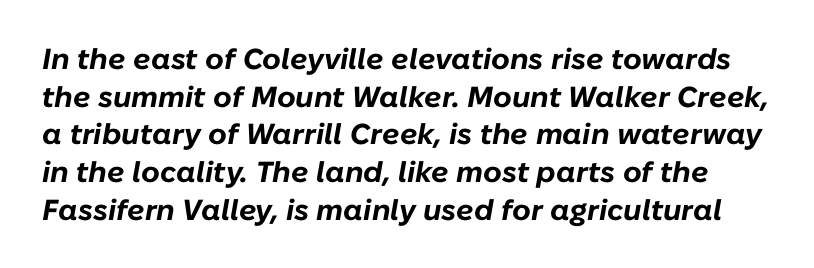
The passage shown is typed in a proportional face where columns would drift. Strokes here are thick enough to call this a true bold. The letters sit at their default tracking, neither squeezed nor spread. The passage shown leans; its letterforms are oblique. Line spacing here is normal.
